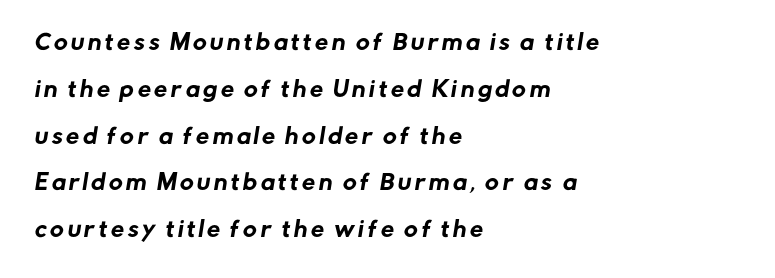
{"underline": "no", "align": "left", "line_spacing": "loose", "line_spacing_ratio": 2.23, "glyph_px": 21}
